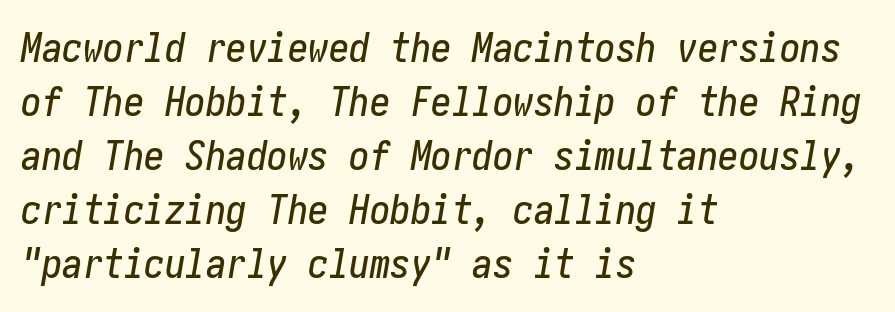
Q: Is the text italic (slanted)? A: Yes, it leans right by about 10 degrees.
Q: Is the text underlined? A: No.
Q: How is the paragraph aligned? A: Left-aligned.
Q: Is the spacing between letters normal or unusually wide? A: Normal.
Q: Is the spacing between lines tight, normal or loose? A: Normal.
Q: Width (condensed, normal, or wide)? A: Condensed.
Q: Stroke contrast? A: Low.
Q: x-height? A: Medium.
